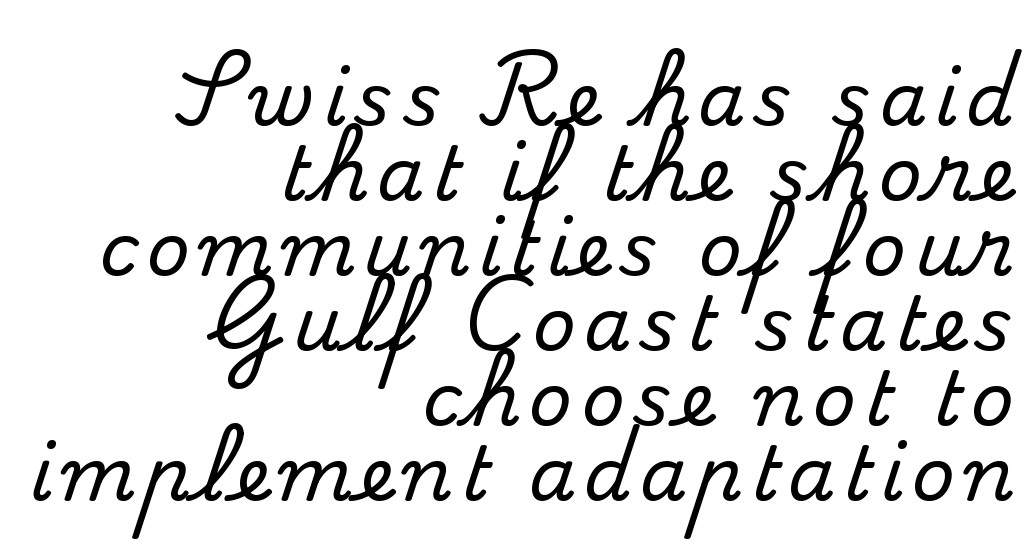
{"width": "normal", "stroke_contrast": "medium", "x_height": "small", "monospaced": "no", "underline": "no", "align": "right", "line_spacing": "tight", "line_spacing_ratio": 1.0, "glyph_px": 75}
